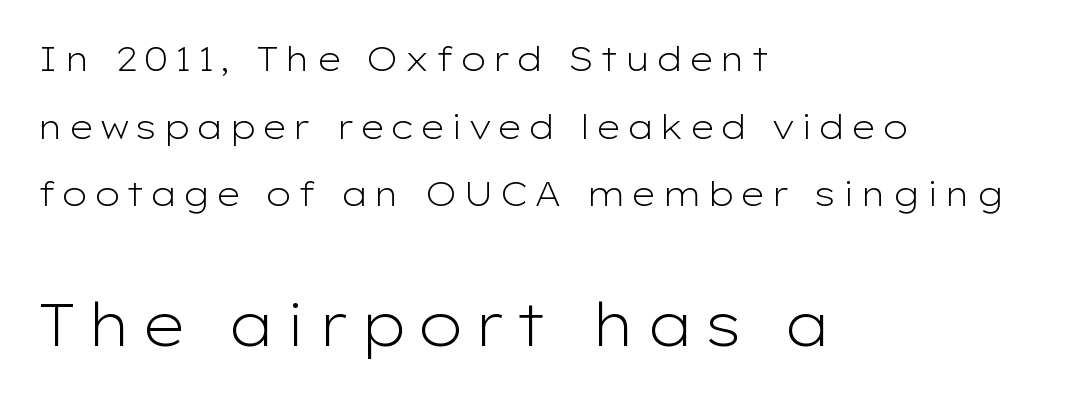
Q: Is the text bold? A: No.
Q: Is the text italic (slanted)? A: No, it is upright.
Q: Is the typeface a serif or a sans-serif typeface? A: Sans-serif.
Q: Is the text underlined? A: No.
Q: How is the paragraph aligned? A: Left-aligned.
Q: Is the spacing between lines tight, normal or loose? A: Loose.
Q: Which block of text is set in a larger size, the first (top) or the second (bottom)? A: The second (bottom) one.
Q: Width (condensed, normal, or wide)? A: Wide.
Q: Stroke contrast? A: Low.
Q: x-height? A: Medium.
Q: Monospaced? A: No.
